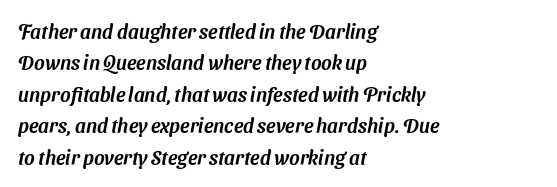
The image shows 20 px text type; set left-aligned, normal line spacing (1.57x), normal letter spacing, not underlined.
